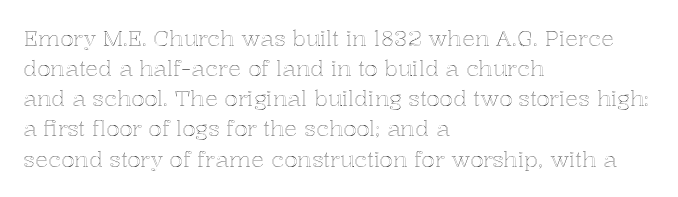
The image shows 22 px text type, upright; set left-aligned, normal line spacing (1.37x), normal letter spacing, not underlined.
